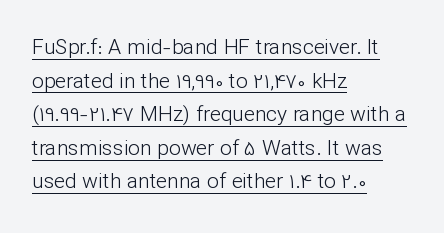
{"italic": "no", "bold": "no", "underline": "yes", "align": "left", "line_spacing": "normal", "line_spacing_ratio": 1.6, "letter_spacing": "normal", "letter_spacing_em": 0.0, "glyph_px": 21}
